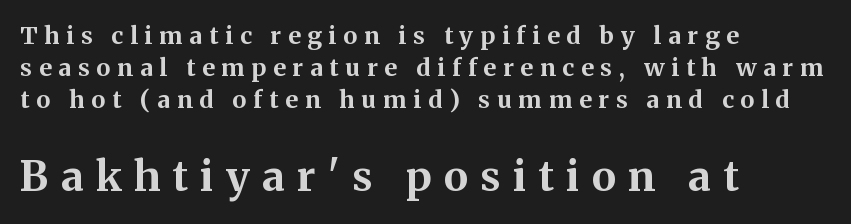
Q: Is the text bold? A: Yes.
Q: Is the text italic (slanted)? A: No, it is upright.
Q: Is the typeface a serif or a sans-serif typeface? A: Serif.
Q: Is the text underlined? A: No.
Q: How is the paragraph aligned? A: Left-aligned.
Q: Is the spacing between letters normal or unusually wide? A: Unusually wide.
Q: Is the spacing between lines tight, normal or loose? A: Normal.
Q: Which block of text is set in a larger size, the first (top) or the second (bottom)? A: The second (bottom) one.
Q: Width (condensed, normal, or wide)? A: Normal.
Q: Stroke contrast? A: Medium.
Q: x-height? A: Medium.
Q: Monospaced? A: No.
